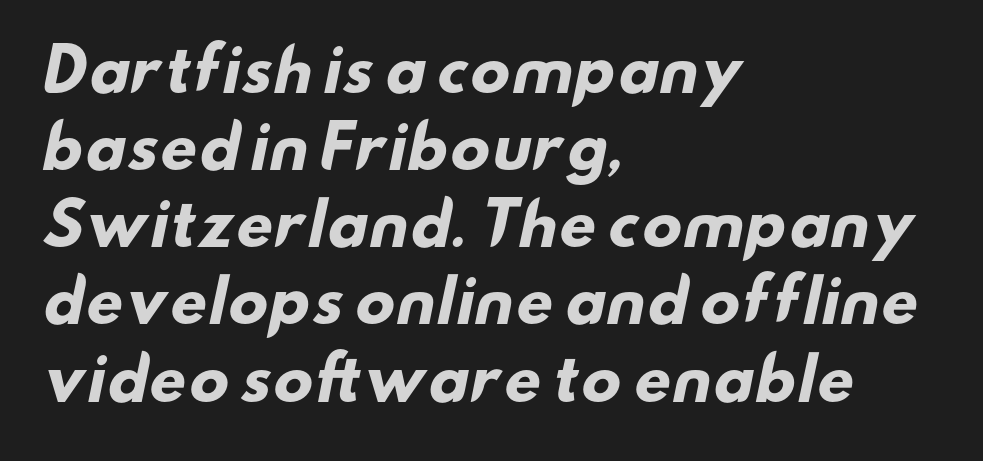
Q: Is the text bold? A: Yes.
Q: Is the typeface a serif or a sans-serif typeface? A: Sans-serif.
Q: Is the text underlined? A: No.
Q: How is the paragraph aligned? A: Left-aligned.
Q: Is the spacing between letters normal or unusually wide? A: Normal.
Q: Is the spacing between lines tight, normal or loose? A: Normal.
Q: Width (condensed, normal, or wide)? A: Wide.
Q: Stroke contrast? A: Low.
Q: x-height? A: Small.
Q: Monospaced? A: No.
